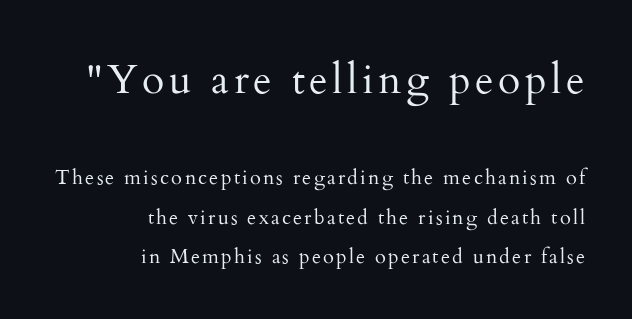
Ascenders rise straight up at ninety degrees. Descenders hang freely into open space. Each line ends at the same right margin while the left side varies. Caption: face not bold, strokes unweighted. Size hierarchy here favors the leading block over the trailing one. Loosely led — the rows are spread out.
